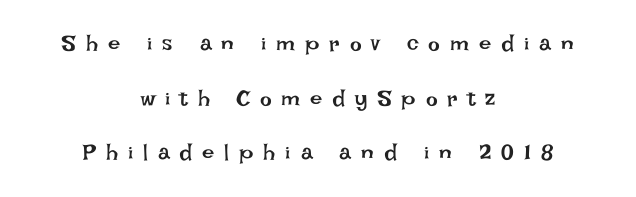
The image shows 22 px text type, upright; set centered, loose line spacing (2.48x), unusually wide letter spacing (+0.45 em), not underlined.
